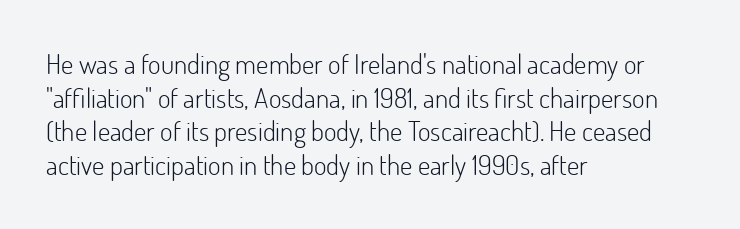
Whoever set this chose a conventional vertical rhythm. Each stroke keeps to a modest, everyday thickness or less. Is there any slant? The stems are plumb. Any mark beneath the type? The region is blank. Horizontal alignment here is leftward, the default for most running prose.
